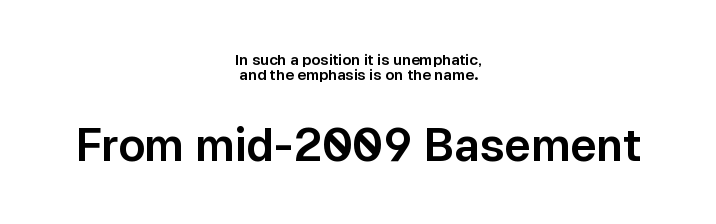
Q: Is the text italic (slanted)? A: No, it is upright.
Q: Is the typeface a serif or a sans-serif typeface? A: Sans-serif.
Q: Is the text underlined? A: No.
Q: How is the paragraph aligned? A: Centered.
Q: Is the spacing between letters normal or unusually wide? A: Normal.
Q: Is the spacing between lines tight, normal or loose? A: Tight.
Q: Which block of text is set in a larger size, the first (top) or the second (bottom)? A: The second (bottom) one.
Q: Width (condensed, normal, or wide)? A: Normal.
Q: Stroke contrast? A: Low.
Q: x-height? A: Medium.
Q: Monospaced? A: No.
